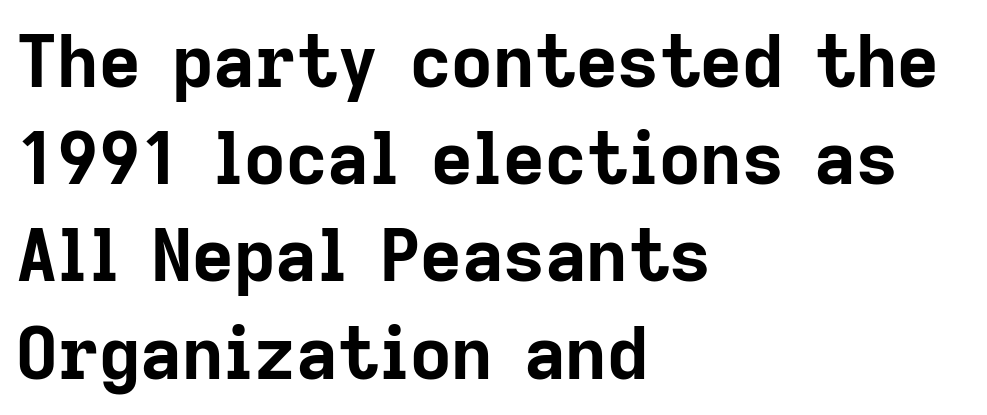
{"serif": "no", "italic": "no", "bold": "yes", "weight": "bold", "width": "normal", "stroke_contrast": "low", "x_height": "medium", "monospaced": "no", "underline": "no", "align": "left", "line_spacing": "normal", "line_spacing_ratio": 1.35, "letter_spacing": "normal", "letter_spacing_em": 0.0, "glyph_px": 72}
